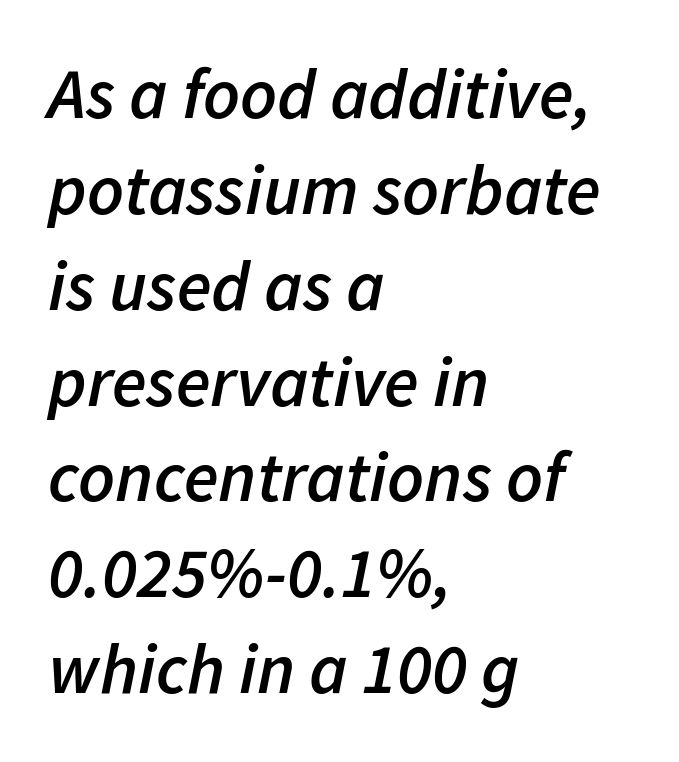
{"italic": "yes", "lean": "right", "slant_degrees": 11, "bold": "semi", "weight": "semibold", "width": "normal", "stroke_contrast": "low", "x_height": "medium", "monospaced": "no", "underline": "no", "align": "left", "line_spacing": "normal", "line_spacing_ratio": 1.35, "letter_spacing": "normal", "letter_spacing_em": 0.0, "glyph_px": 71}
